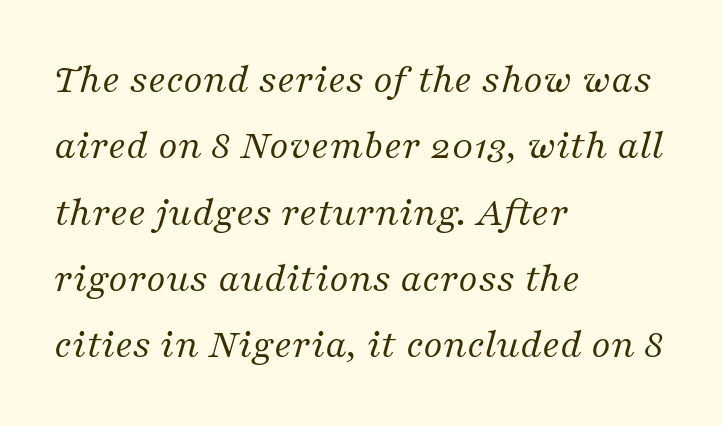
{"serif": "yes", "italic": "yes", "lean": "right", "slant_degrees": 16, "bold": "no", "weight": "regular", "width": "normal", "stroke_contrast": "medium", "x_height": "medium", "monospaced": "no", "underline": "no", "align": "left", "line_spacing": "normal", "line_spacing_ratio": 1.58, "letter_spacing": "normal", "letter_spacing_em": 0.0, "glyph_px": 42}
